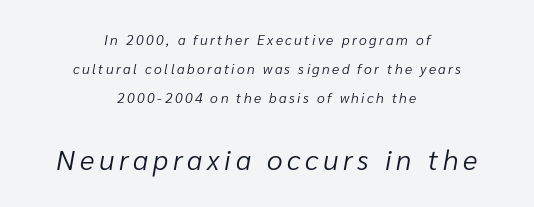
The image shows 28 px light type, italic (leaning right); set centered, loose line spacing (2.08x), not underlined; the second (bottom) block is 2.0x larger; low stroke contrast and a medium x-height.
